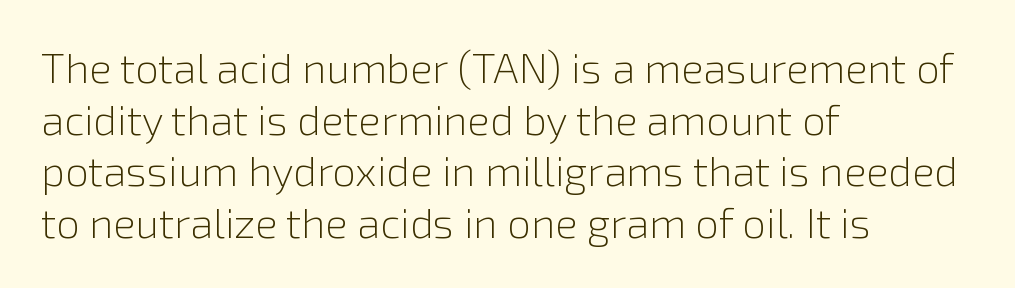
The image shows 42 px light sans-serif type, upright; set left-aligned, line spacing 1.23x, normal letter spacing, not underlined; a medium x-height.
